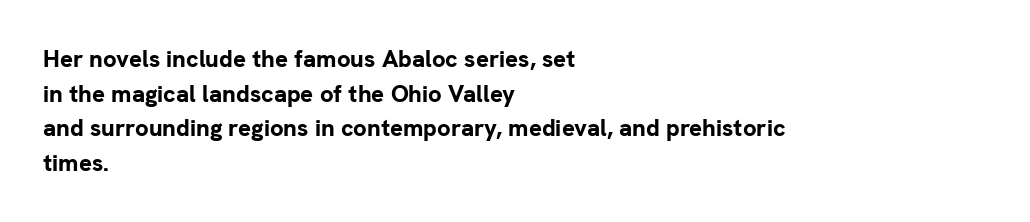
{"italic": "no", "bold": "yes", "underline": "no", "align": "left", "line_spacing": "normal", "line_spacing_ratio": 1.44, "letter_spacing": "normal", "letter_spacing_em": 0.0, "glyph_px": 24}
